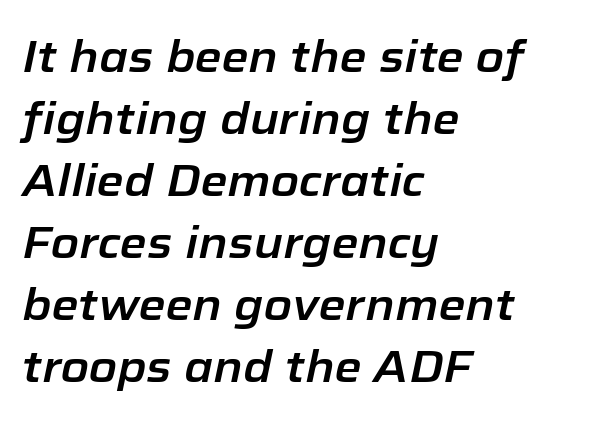
The letters are slanted; this is an italic face. The glyphs are unaccompanied by any horizontal stroke below them. The face used here is proportionally spaced, like ordinary book or web type. Compared with typical paragraphs, the rows here are spaced about the same. Tracking value appears to be zero — textbook default spacing. Visually the block forms a straight wall on the left and a jagged coastline on the right.
